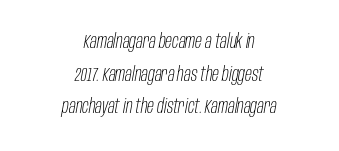
{"italic": "yes", "lean": "right", "slant_degrees": 10, "bold": "no", "underline": "no", "align": "center", "line_spacing": "normal", "line_spacing_ratio": 1.63, "letter_spacing": "normal", "letter_spacing_em": 0.0, "glyph_px": 20}
